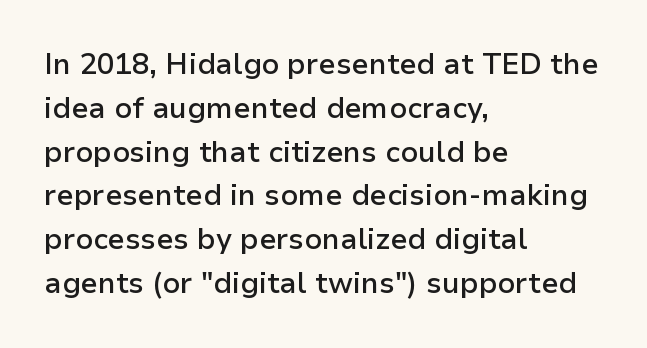
This sample has the flowing, uneven cadence of proportional lettering. Each word holds together tightly as a unit, with standard inter-letter gaps. Underlining? Definitely not there. This is roman type, the default non-slanted kind. Serif or sans? Sans — the stroke terminals are bare.
